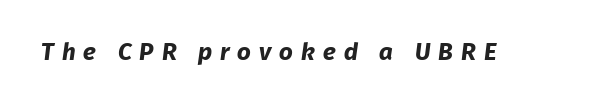
Q: Is the text bold? A: Yes.
Q: Is the text underlined? A: No.
Q: Is the spacing between letters normal or unusually wide? A: Unusually wide.
